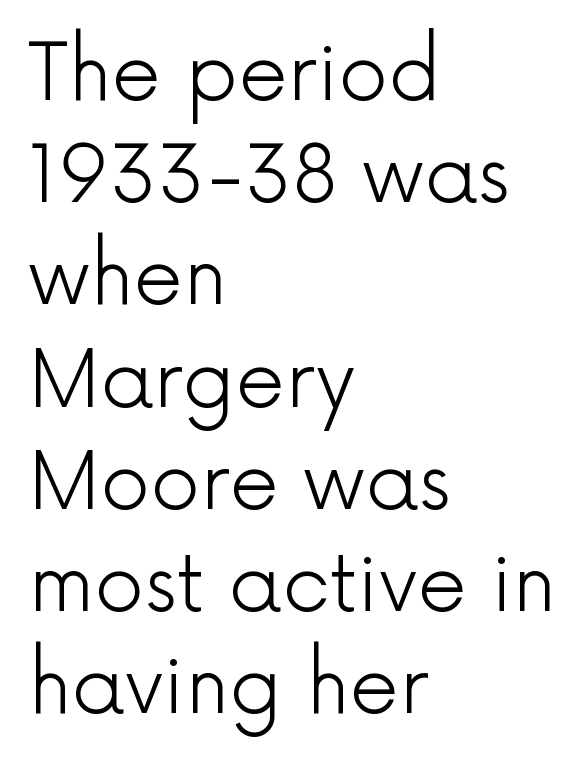
The type sits square on the baseline with zero lean. Spacing verdict: proportional, widths tailored to each character. Does the leading feel generous? No, just average. The compositor pushed each line to the left boundary. The space directly below the letters is spotless.
